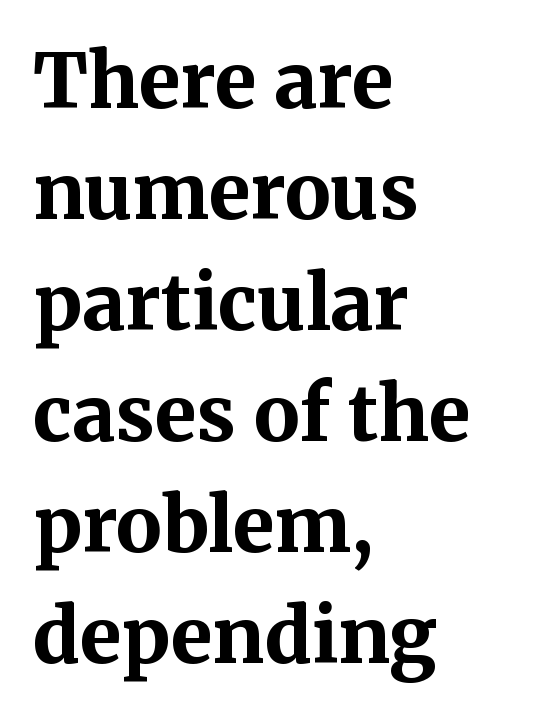
Q: Is the text bold? A: Yes.
Q: Is the text italic (slanted)? A: No, it is upright.
Q: Is the typeface a serif or a sans-serif typeface? A: Serif.
Q: Is the text underlined? A: No.
Q: How is the paragraph aligned? A: Left-aligned.
Q: Is the spacing between letters normal or unusually wide? A: Normal.
Q: Is the spacing between lines tight, normal or loose? A: Normal.
Q: Width (condensed, normal, or wide)? A: Normal.
Q: Stroke contrast? A: Medium.
Q: x-height? A: Medium.
Q: Monospaced? A: No.
